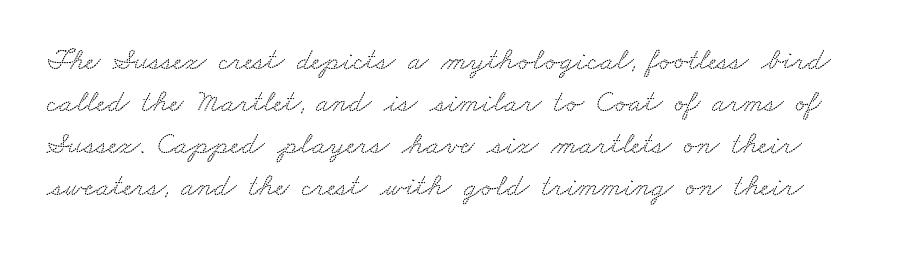
Interline gaps are of average width in this sample. Stroke terminals: seriffed. Tracking here is standard; glyphs follow each other at the usual distance. Here the designer chose a conventional face with non-uniform glyph widths.
